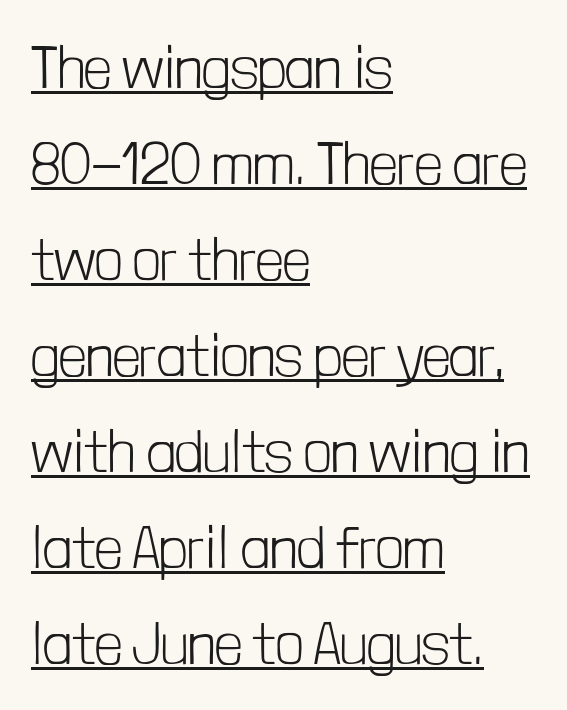
The typeface has the unassuming heft of standard copy or less. These lines stack with their left ends in a neat column. The lettering stays uniformly vertical, giving the passage a roman look. This sample has the flowing, uneven cadence of proportional lettering. This is sans-serif lettering, the kind often seen on screens and signage. What decoration does the sample have? An underline.
